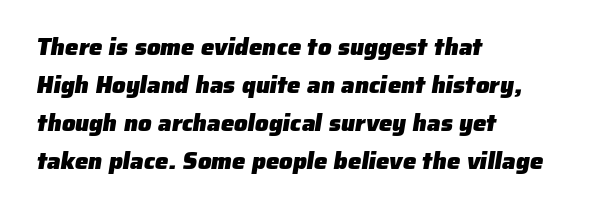
{"bold": "yes", "underline": "no", "align": "left", "line_spacing": "normal", "line_spacing_ratio": 1.58, "letter_spacing": "normal", "letter_spacing_em": 0.0, "glyph_px": 24}
